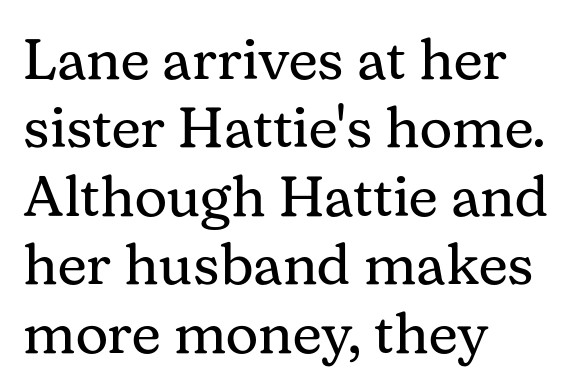
The image shows 57 px regular-weight serif type, upright; set left-aligned, line spacing 1.2x, normal letter spacing, not underlined; medium stroke contrast and a medium x-height.
